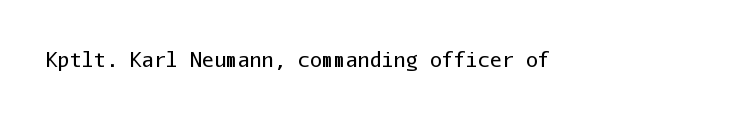
Posture: upright roman. Short note: letters normally spaced. The weight would be labelled regular, book, light, or lighter still. Lines of text with bare space underneath.
